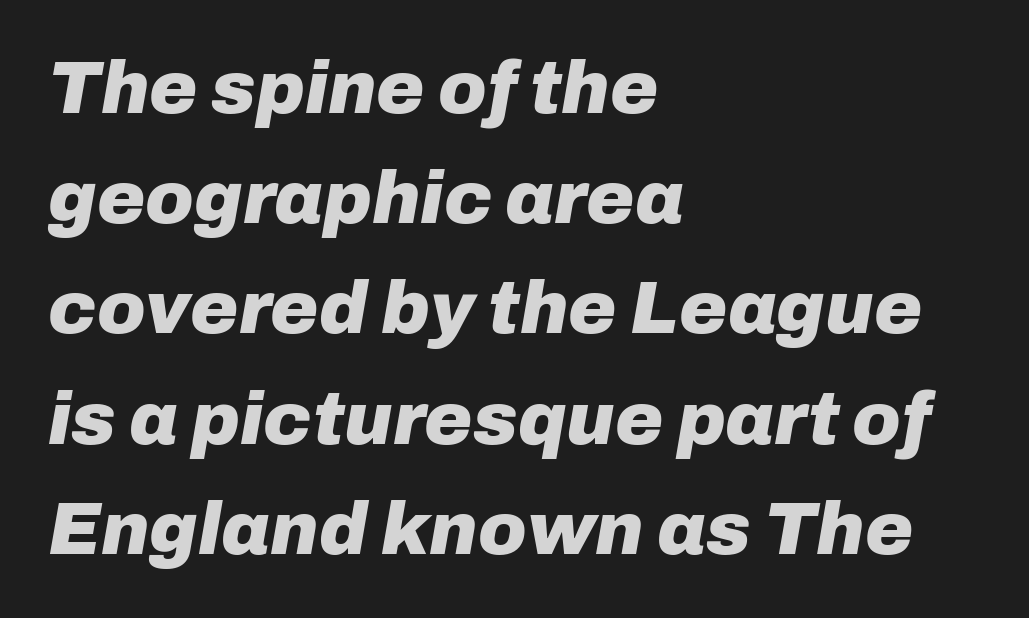
{"italic": "yes", "lean": "right", "slant_degrees": 10, "bold": "yes", "weight": "heavy", "width": "normal", "stroke_contrast": "low", "x_height": "medium", "monospaced": "no", "underline": "no", "align": "left", "line_spacing": "normal", "line_spacing_ratio": 1.51, "letter_spacing": "normal", "letter_spacing_em": 0.0, "glyph_px": 73}
